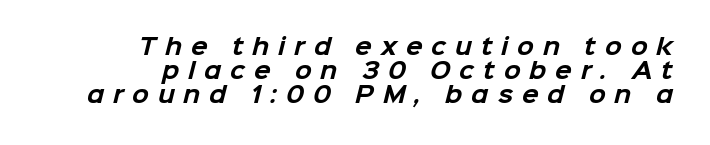
In CSS terms this would be text-align: right. The block of text is dense from top to bottom, with scant space between rows. A dark, heavy texture on the line: the type is bold. The glyphs are unaccompanied by any horizontal stroke below them. The rendering inserts visible extra space after every character.
